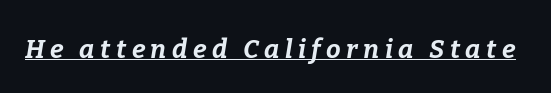
A full-strength bold gives these letters their thick strokes. Every word sits above its own underline. Yep, that's italic — everything's leaning. Display-style spreading of the glyphs; the letterfit is very open.
